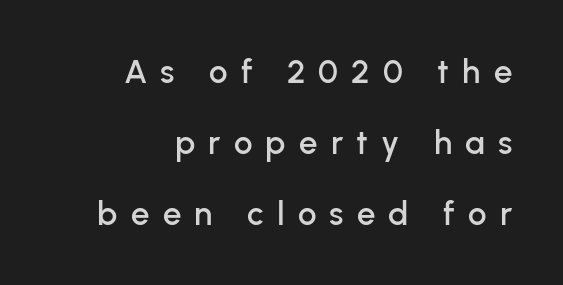
Students, note that the glyphs here are deliberately spaced far apart. Loosely led — the rows are spread out. The foot of each line stays bare and open. The compositor pushed each line to the right boundary. You could not count columns in this text — the font is proportionally spaced. Posture: vertical.
